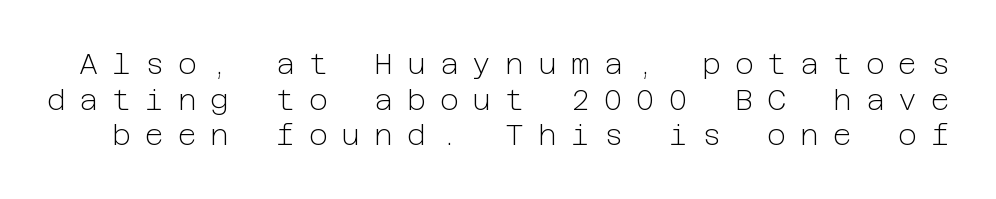
Q: Is the text bold? A: No.
Q: Is the text italic (slanted)? A: No, it is upright.
Q: Is the typeface a serif or a sans-serif typeface? A: Sans-serif.
Q: Is the text underlined? A: No.
Q: Is the spacing between letters normal or unusually wide? A: Unusually wide.
Q: Width (condensed, normal, or wide)? A: Normal.
Q: Stroke contrast? A: Low.
Q: x-height? A: Medium.
